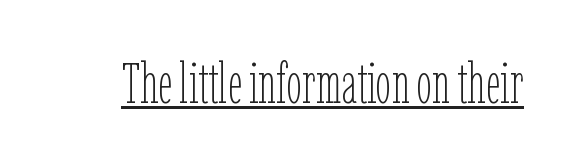
The image shows 56 px thin, condensed type, upright; set normal letter spacing, underlined; low stroke contrast and a medium x-height.
